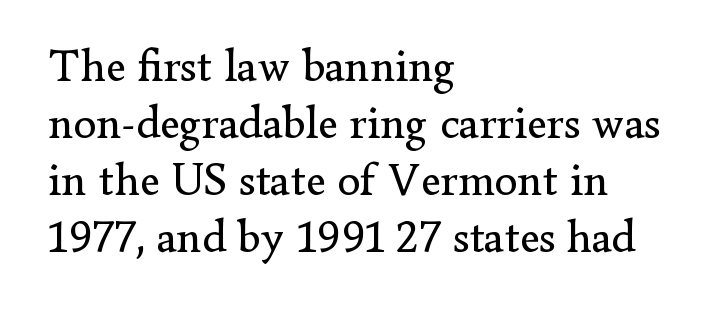
{"serif": "yes", "italic": "no", "bold": "no", "weight": "regular", "width": "normal", "stroke_contrast": "low", "x_height": "small", "monospaced": "no", "underline": "no", "align": "left", "line_spacing_ratio": 1.24, "letter_spacing": "normal", "letter_spacing_em": 0.0, "glyph_px": 46}
